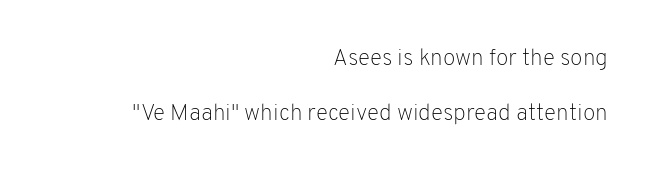
Weight: regular or lighter. Horizontal bands of white between lines are thick stripes. Alignment: flush right. Is the letter spacing exaggerated? No — it looks like the ordinary default. If you drew a line through each stem, it would be perfectly vertical. Honestly, there is no underline to notice here at all.
